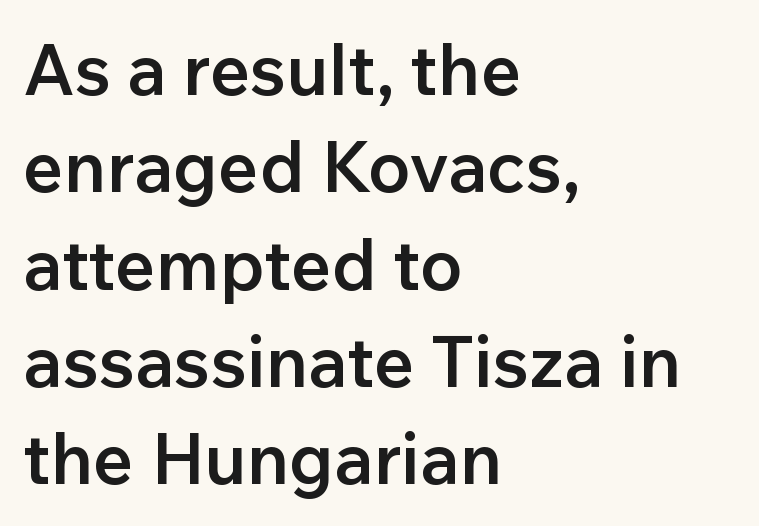
{"serif": "no", "italic": "no", "bold": "semi", "weight": "semibold", "width": "normal", "stroke_contrast": "low", "x_height": "medium", "monospaced": "no", "underline": "no", "align": "left", "line_spacing": "normal", "line_spacing_ratio": 1.37, "letter_spacing": "normal", "letter_spacing_em": 0.0, "glyph_px": 71}
